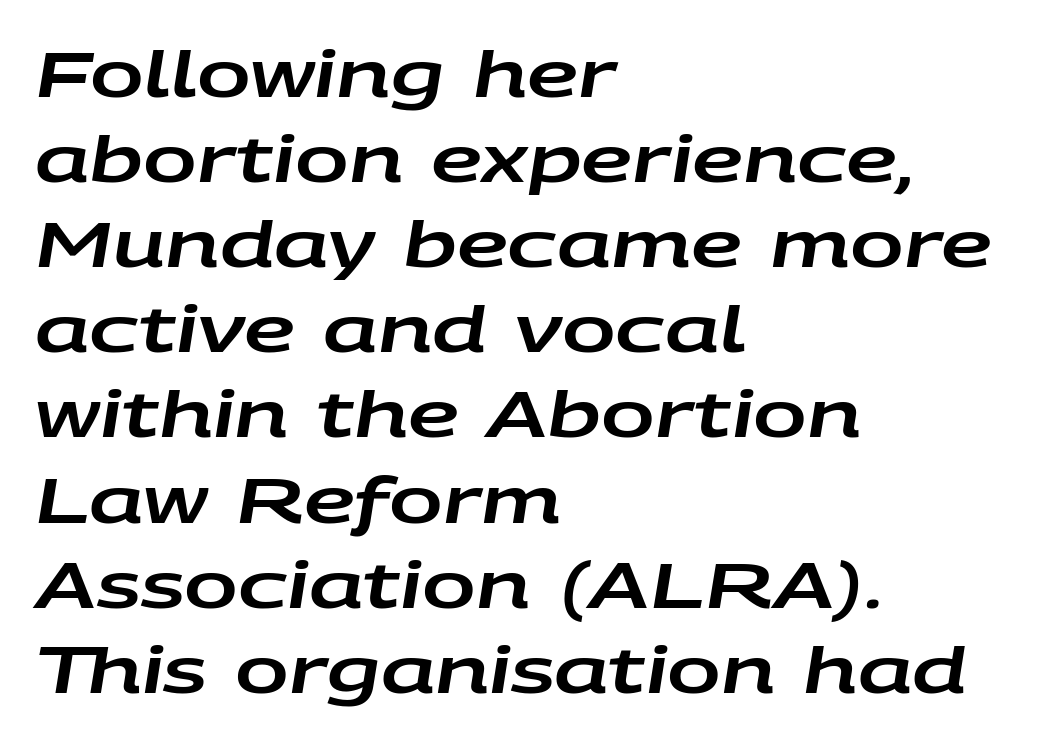
The image shows 64 px wide type, italic (leaning right); set left-aligned, normal line spacing (1.33x), normal letter spacing, not underlined; low stroke contrast and a large x-height.
